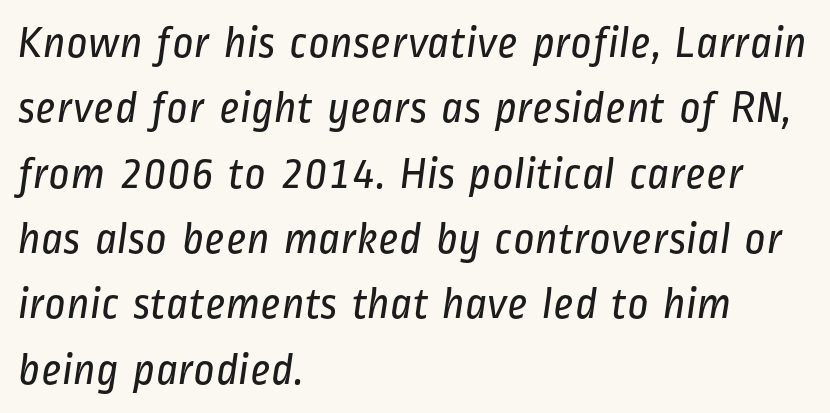
Q: Is the text bold? A: No.
Q: Is the typeface a serif or a sans-serif typeface? A: Sans-serif.
Q: Is the text underlined? A: No.
Q: How is the paragraph aligned? A: Left-aligned.
Q: Is the spacing between letters normal or unusually wide? A: Normal.
Q: Is the spacing between lines tight, normal or loose? A: Normal.
Q: Width (condensed, normal, or wide)? A: Condensed.
Q: Stroke contrast? A: Low.
Q: x-height? A: Medium.
Q: Monospaced? A: No.
